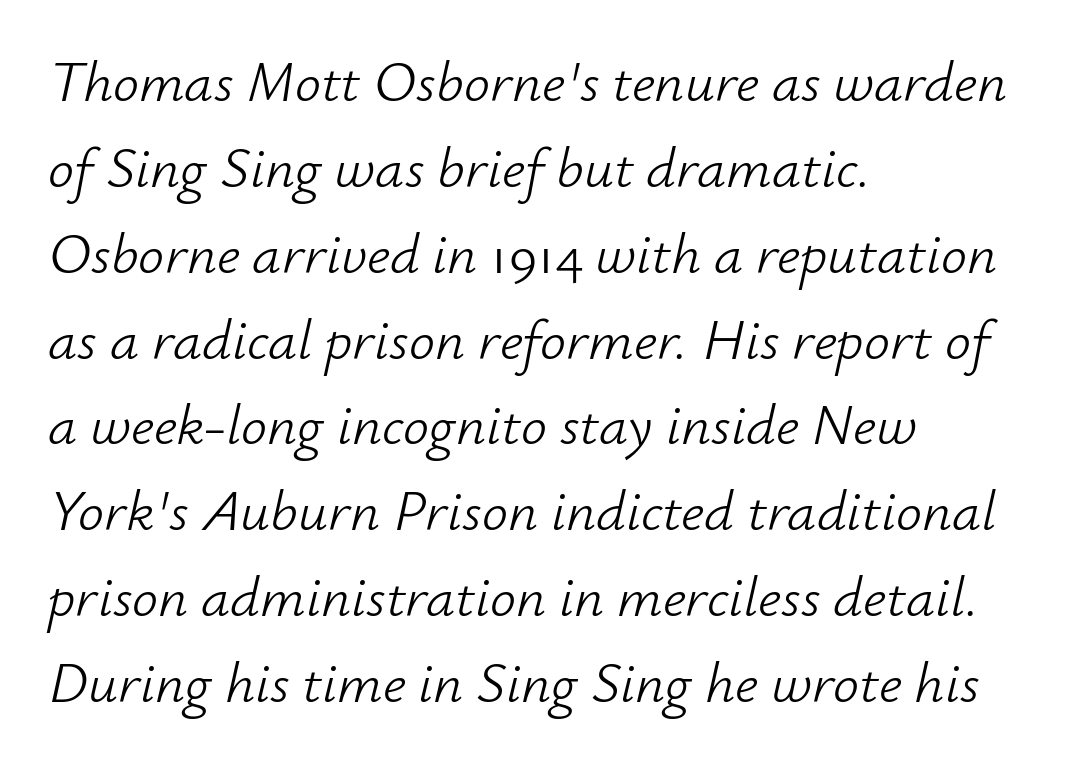
{"italic": "yes", "lean": "right", "slant_degrees": 12, "bold": "no", "weight": "light", "width": "normal", "stroke_contrast": "low", "x_height": "small", "monospaced": "no", "underline": "no", "align": "left", "line_spacing": "normal", "line_spacing_ratio": 1.48, "letter_spacing": "normal", "letter_spacing_em": 0.0, "glyph_px": 58}
